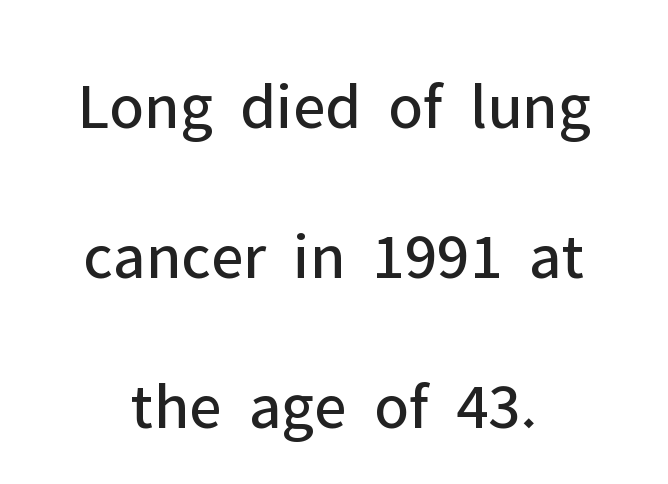
The image shows 67 px regular-weight sans-serif type, upright; set centered, loose line spacing (2.24x), normal letter spacing, not underlined; low stroke contrast and a medium x-height.
